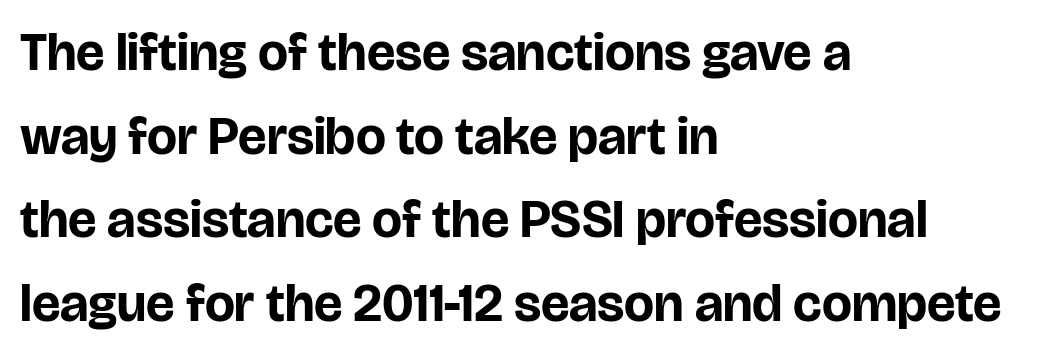
{"serif": "no", "italic": "no", "bold": "yes", "weight": "bold", "width": "normal", "stroke_contrast": "low", "x_height": "large", "monospaced": "no", "underline": "no", "align": "left", "line_spacing": "normal", "line_spacing_ratio": 1.58, "letter_spacing": "normal", "letter_spacing_em": 0.0, "glyph_px": 53}
